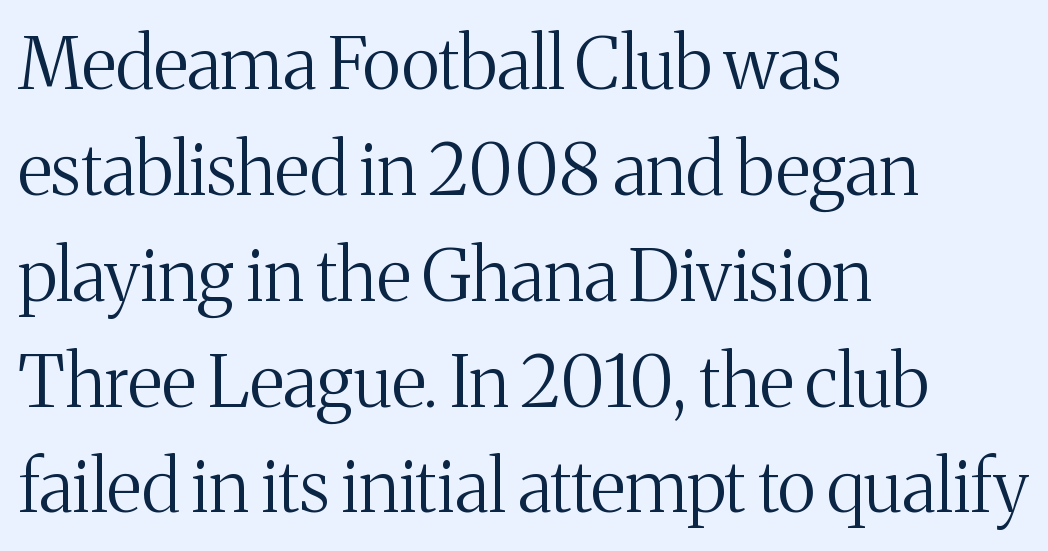
Horizontal alignment here is leftward, the default for most running prose. The designer left line spacing at the default. The foot of each line stays bare and open. Tracking here is standard; glyphs follow each other at the usual distance. Every stem runs plumb, perpendicular to the baseline.
